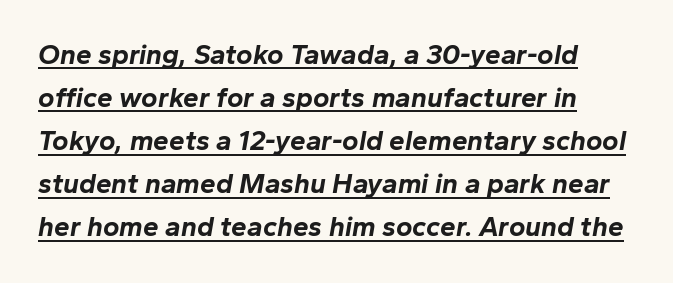
The gaps between neighbouring characters are ordinary and unremarkable. This sample has the flowing, uneven cadence of proportional lettering. Italic: yes, the glyphs are oblique. One glance says typical: line gaps are just what's usual. Chunky letters — that's bold for sure. Notice how a bar underscores the lettering throughout.
